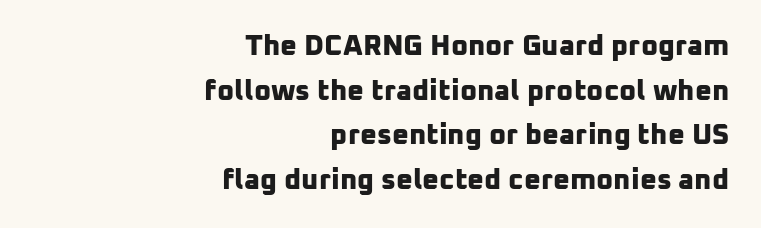
The image shows 29 px bold sans-serif type; set right-aligned, normal line spacing (1.54x), normal letter spacing, not underlined; low stroke contrast and a medium x-height.
